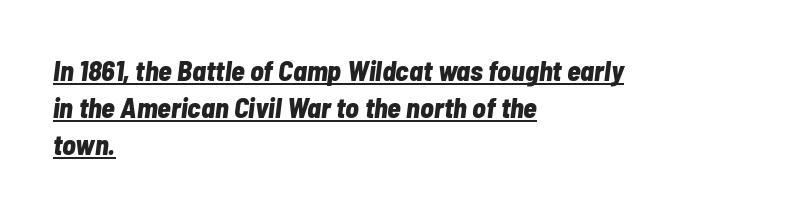
Honestly, the letter spacing is just normal — you wouldn't notice it. Is the type slanted? Yes — the strokes lean at a clear angle. The rows are spaced the way most documents space them. Is there an underline? Yes — a line sits under the letters. Which margin do the lines hug? The left one — the right edge is uneven.
